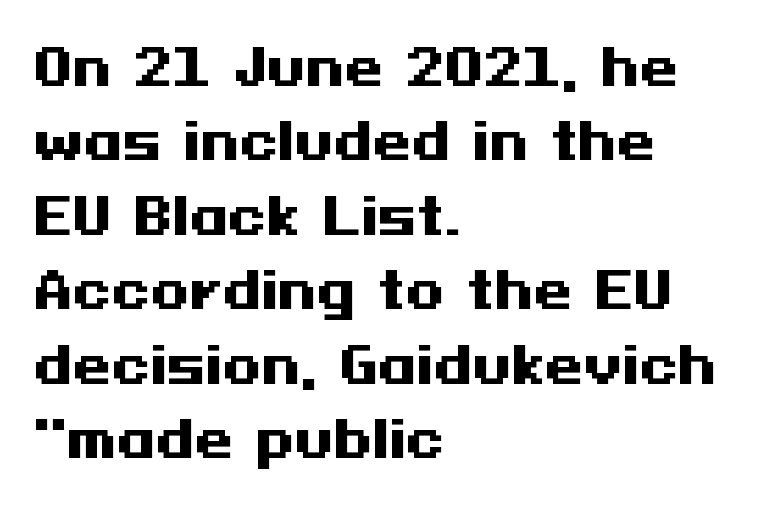
The image shows 50 px heavy, wide sans-serif type, upright; set left-aligned, normal line spacing (1.49x), normal letter spacing, not underlined; medium stroke contrast and a medium x-height.
